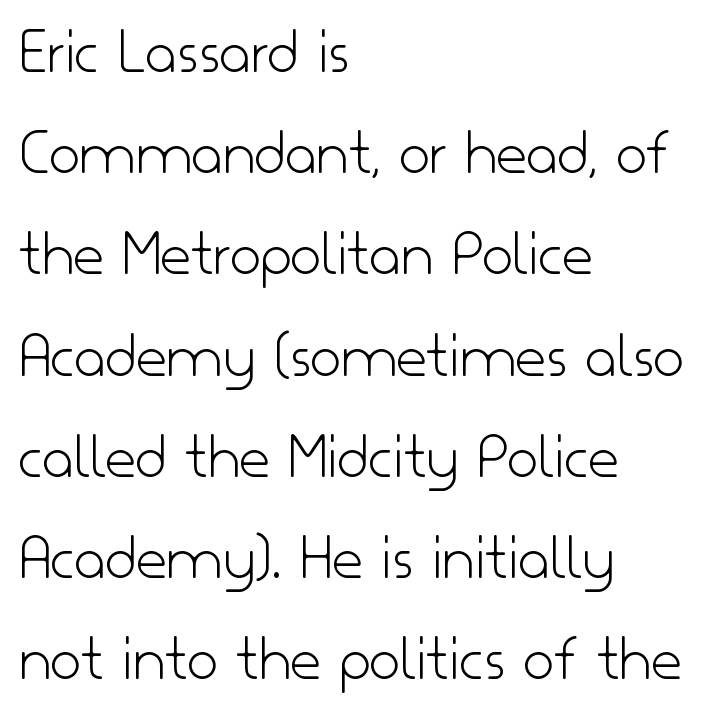
{"serif": "no", "italic": "no", "bold": "no", "weight": "light", "width": "normal", "stroke_contrast": "low", "x_height": "small", "monospaced": "no", "underline": "no", "align": "left", "line_spacing": "normal", "line_spacing_ratio": 1.51, "letter_spacing": "normal", "letter_spacing_em": 0.0, "glyph_px": 67}
